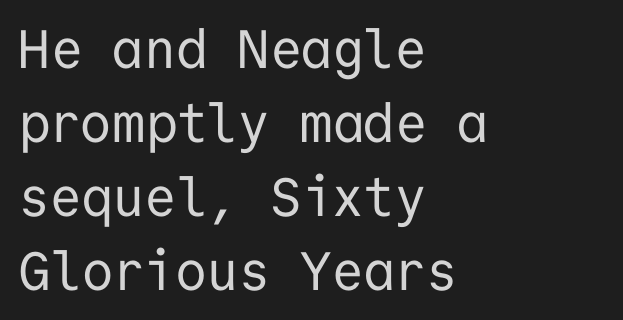
{"serif": "no", "italic": "no", "bold": "no", "weight": "regular", "width": "normal", "stroke_contrast": "low", "x_height": "medium", "monospaced": "yes", "underline": "no", "align": "left", "line_spacing": "normal", "line_spacing_ratio": 1.37, "letter_spacing": "normal", "letter_spacing_em": 0.0, "glyph_px": 54}
